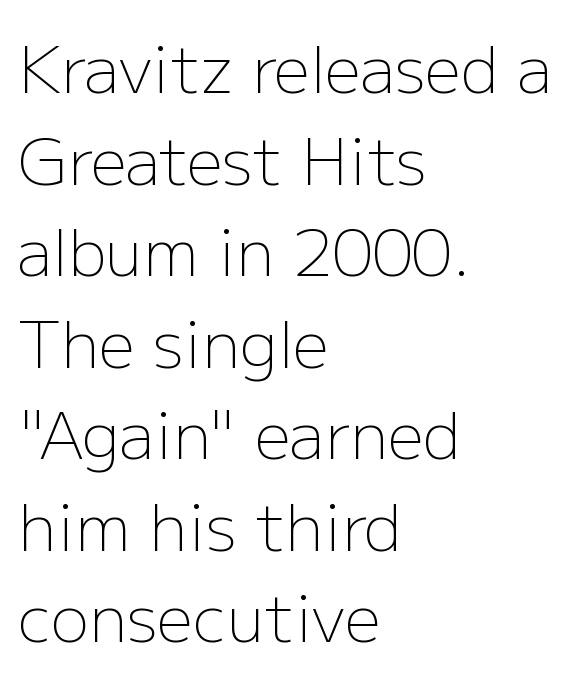
{"serif": "no", "italic": "no", "bold": "no", "weight": "light", "width": "normal", "stroke_contrast": "low", "x_height": "medium", "monospaced": "no", "underline": "no", "align": "left", "line_spacing": "normal", "line_spacing_ratio": 1.43, "letter_spacing": "normal", "letter_spacing_em": 0.0, "glyph_px": 64}
